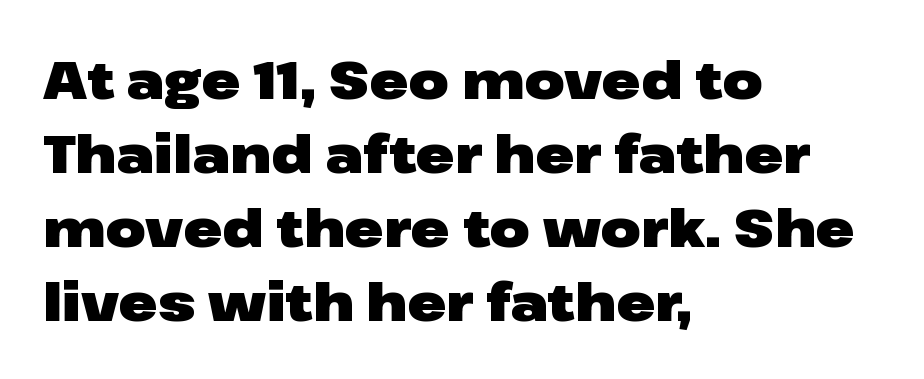
Descenders are the only things crossing below the line. These lines are rendered in a variable-pitch font. This sample keeps an unexceptional amount of space between lines. What stands out about the letter spacing? Nothing — it is the standard amount.
